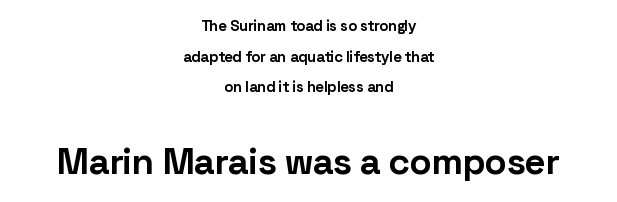
{"serif": "no", "italic": "no", "bold": "yes", "weight": "bold", "width": "normal", "stroke_contrast": "low", "x_height": "medium", "monospaced": "no", "underline": "no", "align": "center", "line_spacing": "loose", "line_spacing_ratio": 2.04, "letter_spacing": "normal", "letter_spacing_em": 0.0, "larger_block": "second", "size_ratio": 2.47, "glyph_px": 37}
